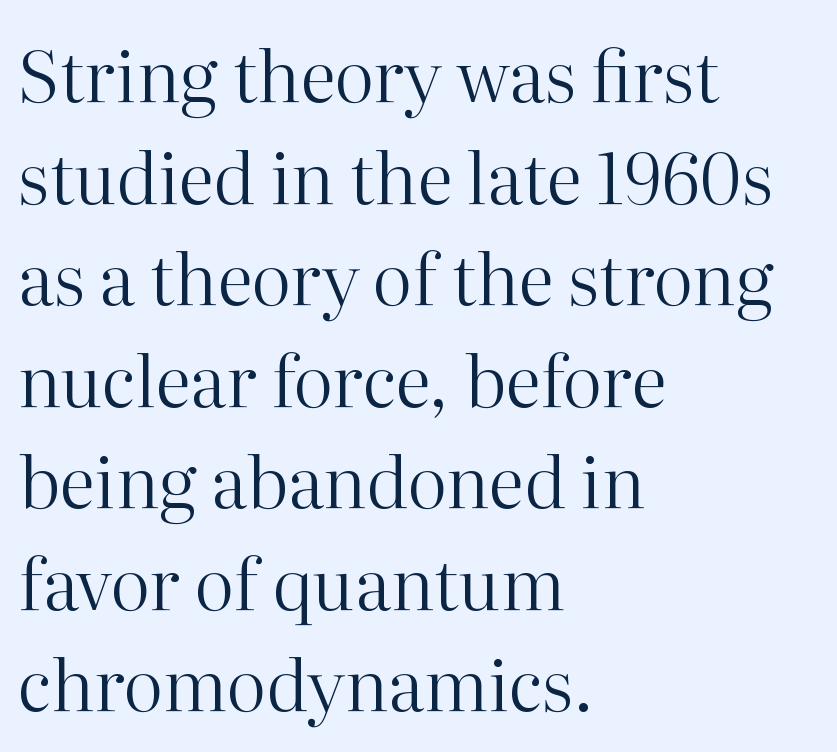
The image shows 71 px regular-weight serif type, upright; set left-aligned, normal line spacing (1.43x), normal letter spacing, not underlined; high stroke contrast and a medium x-height.
